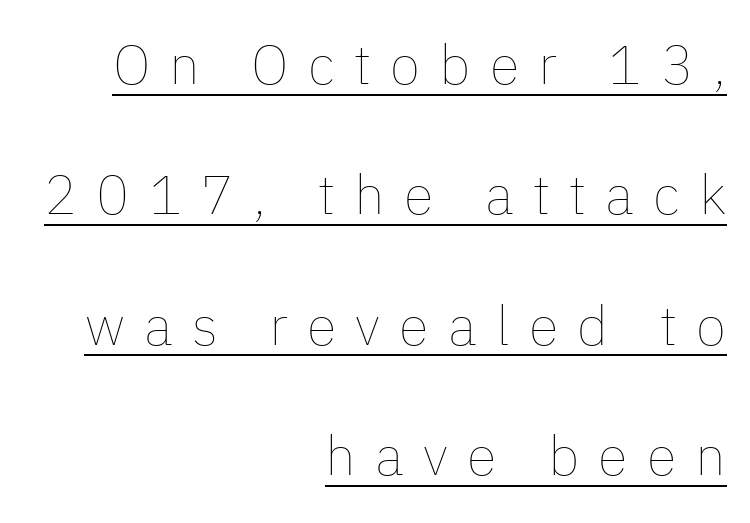
Q: Is the text bold? A: No.
Q: Is the text italic (slanted)? A: No, it is upright.
Q: Is the text underlined? A: Yes.
Q: How is the paragraph aligned? A: Right-aligned.
Q: Is the spacing between letters normal or unusually wide? A: Unusually wide.
Q: Is the spacing between lines tight, normal or loose? A: Loose.
Q: Width (condensed, normal, or wide)? A: Normal.
Q: Stroke contrast? A: Low.
Q: x-height? A: Medium.
Q: Monospaced? A: No.
